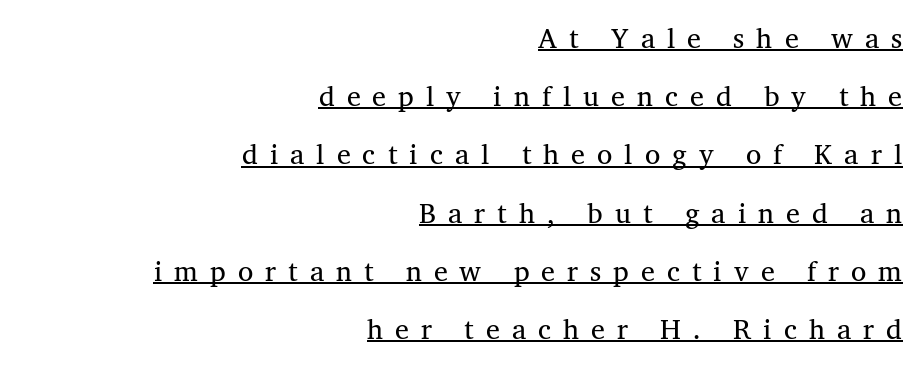
{"serif": "yes", "bold": "no", "weight": "regular", "width": "normal", "stroke_contrast": "medium", "x_height": "medium", "monospaced": "no", "underline": "yes", "align": "right", "line_spacing": "loose", "line_spacing_ratio": 2.08, "letter_spacing": "wide", "letter_spacing_em": 0.43, "glyph_px": 28}
